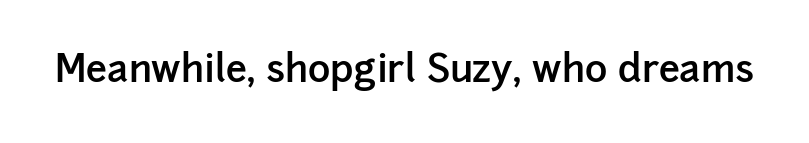
{"serif": "no", "italic": "no", "bold": "semi", "weight": "semibold", "width": "normal", "stroke_contrast": "low", "x_height": "medium", "monospaced": "no", "underline": "no", "letter_spacing": "normal", "letter_spacing_em": 0.0, "glyph_px": 38}
